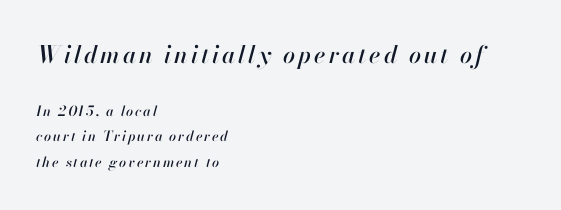
Has an underline been added? It has not. When letters slant like this, we call the style italic. Bigger letters appear in the top chunk; the bottom chunk is reduced. Where is the straight margin? On the left.
